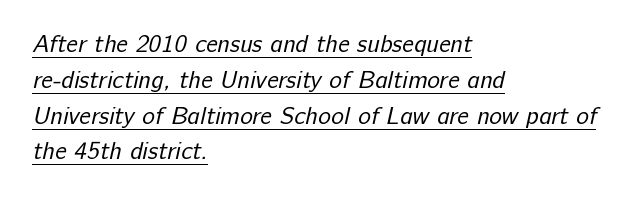
Does a line run under the words? Yes, clearly. Does the leading feel generous? No, just average. The letterforms sit shoulder to shoulder at normal distance. Is the block centered? No — it sits flush against the left margin. Weight: not bold — regular or lighter.
